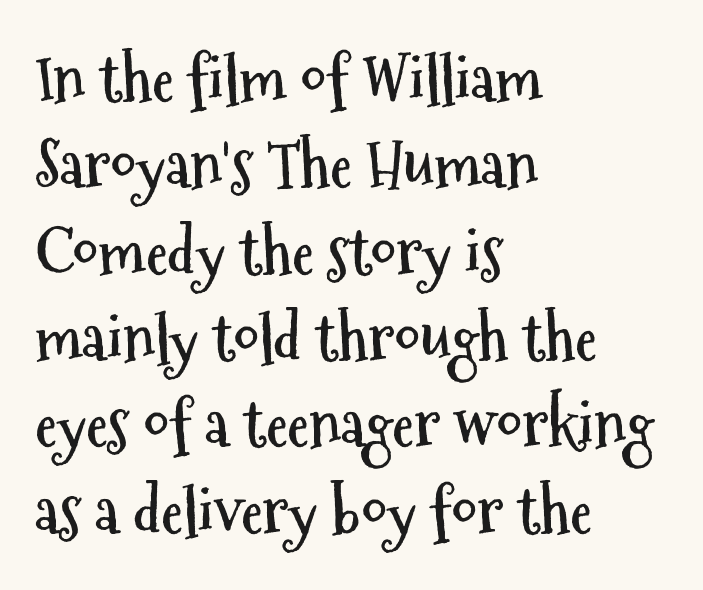
Q: Is the text bold? A: Yes.
Q: Is the text italic (slanted)? A: No, it is upright.
Q: Is the typeface a serif or a sans-serif typeface? A: Sans-serif.
Q: Is the text underlined? A: No.
Q: How is the paragraph aligned? A: Left-aligned.
Q: Is the spacing between letters normal or unusually wide? A: Normal.
Q: Is the spacing between lines tight, normal or loose? A: Normal.
Q: Width (condensed, normal, or wide)? A: Condensed.
Q: Stroke contrast? A: Medium.
Q: x-height? A: Medium.
Q: Monospaced? A: No.
